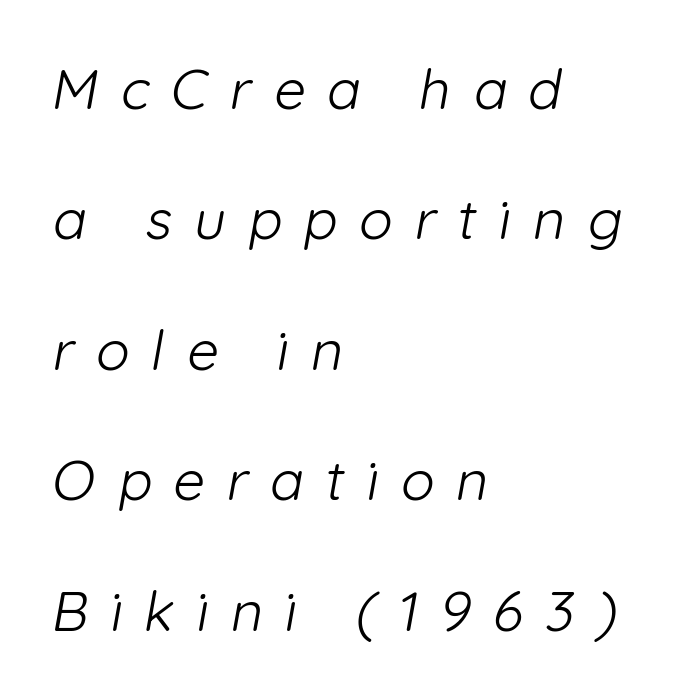
{"serif": "no", "bold": "no", "weight": "light", "width": "normal", "stroke_contrast": "low", "x_height": "medium", "monospaced": "no", "underline": "no", "align": "left", "line_spacing": "loose", "line_spacing_ratio": 2.33, "letter_spacing": "wide", "letter_spacing_em": 0.39, "glyph_px": 56}
